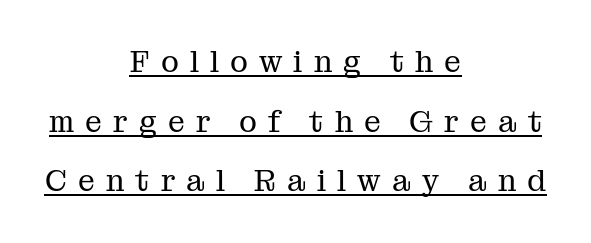
Display-style spreading of the glyphs; the letterfit is very open. This is the regular roman posture of the typeface. Think standard paragraph weight, or any step lighter than that. Classification — serif. A typesetter would call this proportional, since set widths differ per character. Airy leading.
